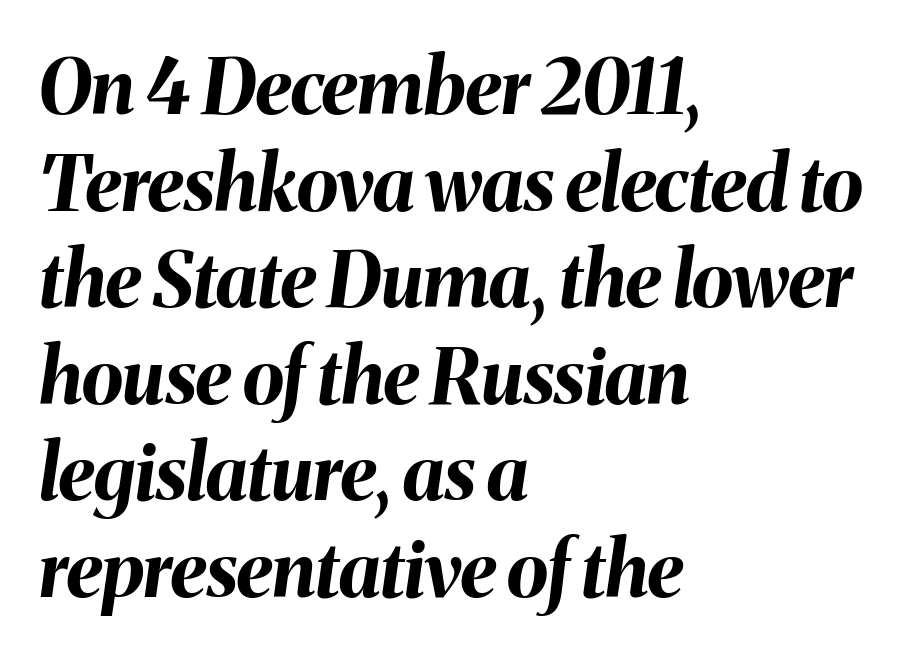
The image shows 76 px bold type, italic (leaning right); set left-aligned, normal line spacing (1.27x), normal letter spacing, not underlined; medium stroke contrast and a medium x-height.
